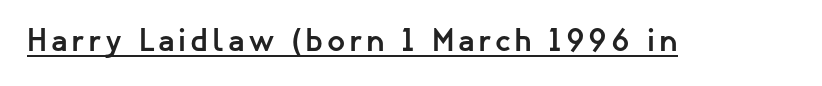
{"serif": "no", "italic": "no", "bold": "yes", "weight": "semibold", "width": "normal", "stroke_contrast": "low", "x_height": "medium", "monospaced": "no", "underline": "yes", "glyph_px": 32}
